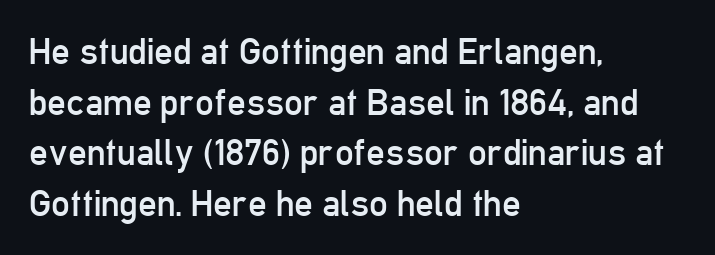
Q: Is the text bold? A: No.
Q: Is the text italic (slanted)? A: No, it is upright.
Q: Is the typeface a serif or a sans-serif typeface? A: Sans-serif.
Q: Is the text underlined? A: No.
Q: How is the paragraph aligned? A: Left-aligned.
Q: Is the spacing between letters normal or unusually wide? A: Normal.
Q: Is the spacing between lines tight, normal or loose? A: Normal.
Q: Width (condensed, normal, or wide)? A: Condensed.
Q: Stroke contrast? A: Low.
Q: x-height? A: Medium.
Q: Monospaced? A: No.
